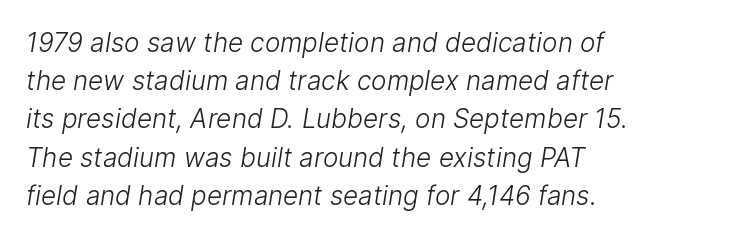
Unmarked baselines from the first word to the last. Each word holds together tightly as a unit, with standard inter-letter gaps. What's the leading like? Ordinary, nothing unusual. Unbolded letterforms with no extra heft.
